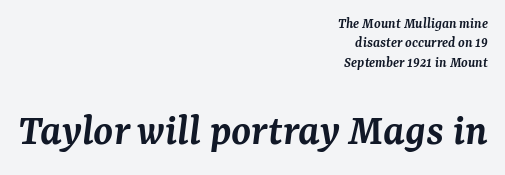
The block of text has a typical density, with ordinary space between rows. Size contrast runs from small at the top to large at the bottom. Quick note: underline off. Each letter keeps its own natural width here, so spacing adapts to shape. Observe the serifs anchoring each vertical stroke in this sample. Summary of weight: moderately heavy, a semibold.
